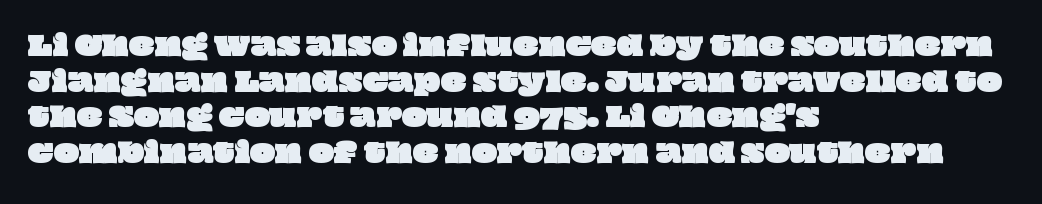
{"underline": "no", "align": "left", "line_spacing": "normal", "line_spacing_ratio": 1.32, "letter_spacing": "normal", "letter_spacing_em": 0.0, "glyph_px": 27}
